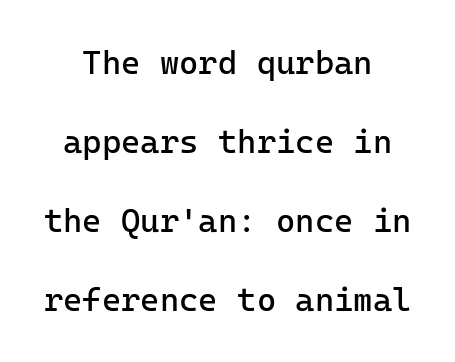
Nope, not italic — everything's standing straight. To sum up the face: it is a sans, with no serifs. No word sits above an underline. The lines in this sample share a center point and differ in where they start and stop. These lines are rendered in a fixed-pitch font. One glance says open: line gaps are wider than usual.
